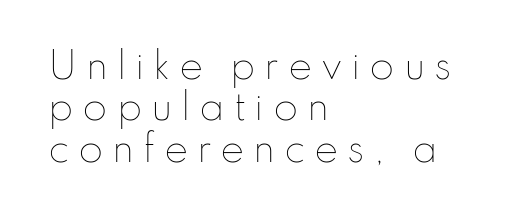
{"italic": "no", "bold": "no", "weight": "thin", "width": "normal", "stroke_contrast": "low", "x_height": "small", "monospaced": "no", "underline": "no", "align": "left", "line_spacing": "tight", "line_spacing_ratio": 1.15, "letter_spacing": "wide", "letter_spacing_em": 0.24, "glyph_px": 36}
